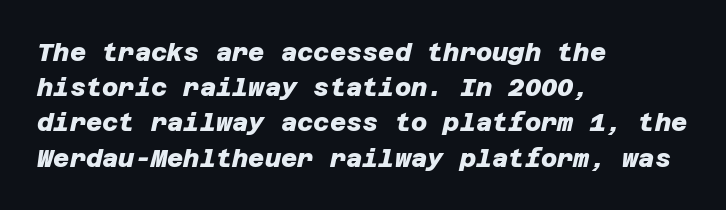
Q: Is the text bold? A: Yes.
Q: Is the text underlined? A: No.
Q: How is the paragraph aligned? A: Left-aligned.
Q: Is the spacing between letters normal or unusually wide? A: Normal.
Q: Is the spacing between lines tight, normal or loose? A: Normal.
